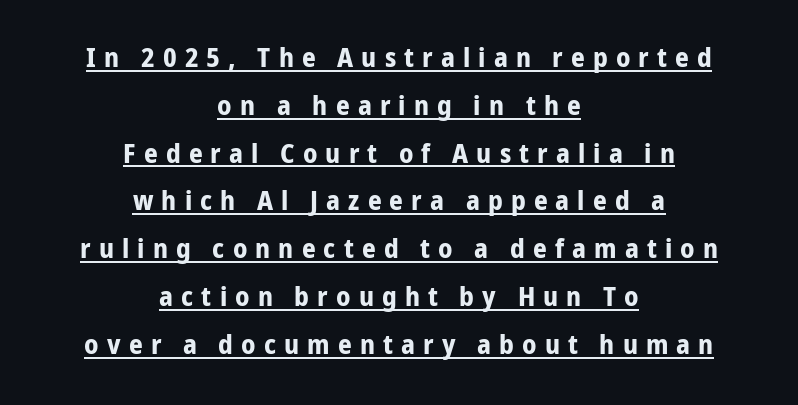
Q: Is the text bold? A: Yes.
Q: Is the text italic (slanted)? A: No, it is upright.
Q: Is the text underlined? A: Yes.
Q: How is the paragraph aligned? A: Centered.
Q: Is the spacing between letters normal or unusually wide? A: Unusually wide.
